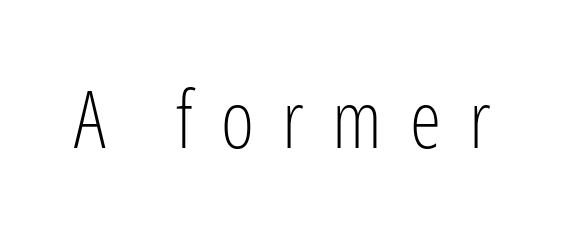
The image shows 80 px light, condensed sans-serif type, upright; set unusually wide letter spacing (+0.35 em), not underlined; low stroke contrast and a medium x-height.
